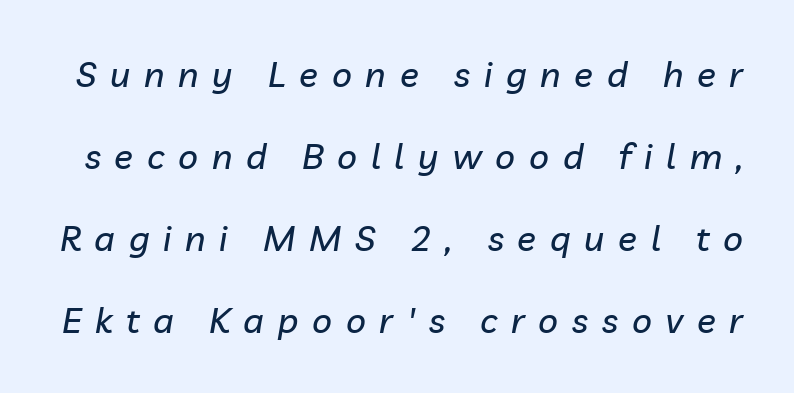
Q: Is the text italic (slanted)? A: Yes, it leans right by about 10 degrees.
Q: Is the text underlined? A: No.
Q: Is the spacing between letters normal or unusually wide? A: Unusually wide.
Q: Is the spacing between lines tight, normal or loose? A: Loose.
Q: Width (condensed, normal, or wide)? A: Normal.
Q: Stroke contrast? A: Low.
Q: x-height? A: Medium.
Q: Monospaced? A: No.
